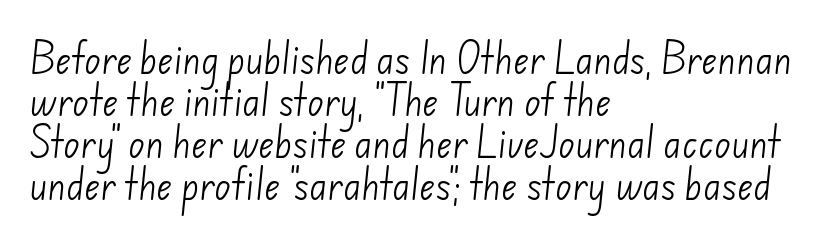
{"serif": "no", "bold": "no", "weight": "light", "width": "normal", "stroke_contrast": "low", "x_height": "small", "monospaced": "no", "underline": "no", "align": "left", "line_spacing_ratio": 1.24, "letter_spacing": "normal", "letter_spacing_em": 0.0, "glyph_px": 34}
